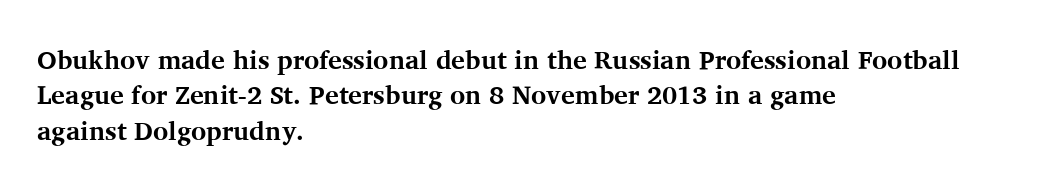
The image shows 26 px bold type, upright; set left-aligned, normal line spacing (1.36x), normal letter spacing, not underlined.
